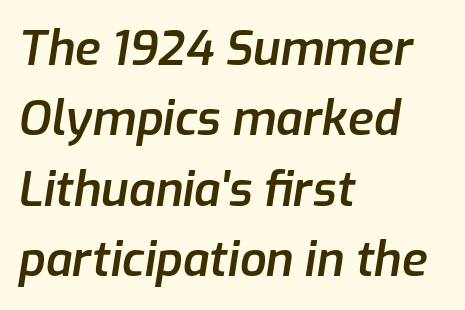
Q: Is the text bold? A: Semi-bold.
Q: Is the text italic (slanted)? A: Yes, it leans right by about 9 degrees.
Q: Is the text underlined? A: No.
Q: How is the paragraph aligned? A: Left-aligned.
Q: Is the spacing between letters normal or unusually wide? A: Normal.
Q: Is the spacing between lines tight, normal or loose? A: Normal.
Q: Width (condensed, normal, or wide)? A: Normal.
Q: Stroke contrast? A: Low.
Q: x-height? A: Medium.
Q: Monospaced? A: No.
